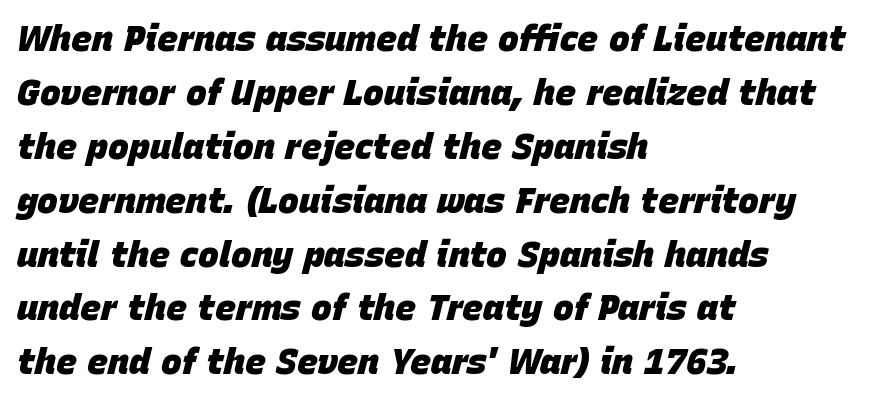
Q: Is the text bold? A: Yes.
Q: Is the text italic (slanted)? A: Yes, it leans right by about 15 degrees.
Q: Is the text underlined? A: No.
Q: How is the paragraph aligned? A: Left-aligned.
Q: Is the spacing between letters normal or unusually wide? A: Normal.
Q: Is the spacing between lines tight, normal or loose? A: Normal.
Q: Width (condensed, normal, or wide)? A: Normal.
Q: Stroke contrast? A: Low.
Q: x-height? A: Large.
Q: Monospaced? A: No.
